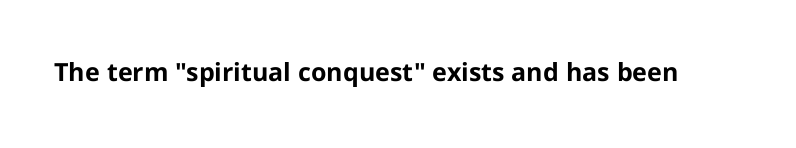
Underlining? Definitely not there. Strong, thick strokes mark this as bold type. This sample uses an upright cut, with every glyph sitting square on the baseline. A typesetter would call this zero additional tracking.
